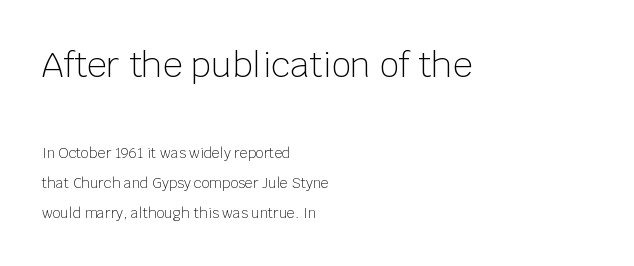
{"serif": "no", "italic": "no", "bold": "no", "weight": "light", "width": "normal", "stroke_contrast": "low", "x_height": "large", "monospaced": "no", "underline": "no", "align": "left", "line_spacing": "loose", "line_spacing_ratio": 2.16, "letter_spacing": "normal", "letter_spacing_em": 0.0, "larger_block": "first", "size_ratio": 2.43, "glyph_px": 34}
